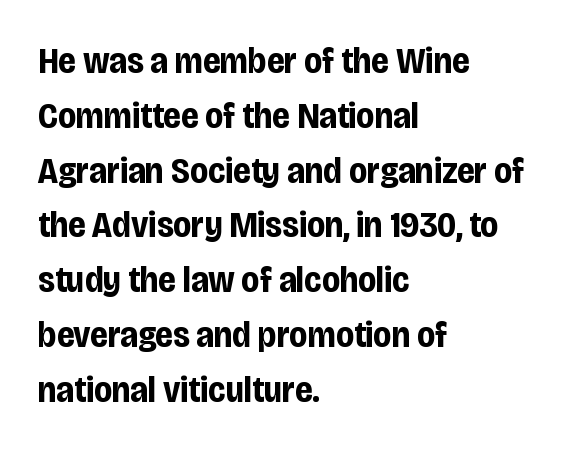
Is this a fixed-width face? No — the glyphs have proportional, varying widths. The string is rendered with underlining switched off. The typesetting leans heavy: a genuine bold. Grotesque or geometric, the face here clearly has no serifs.
